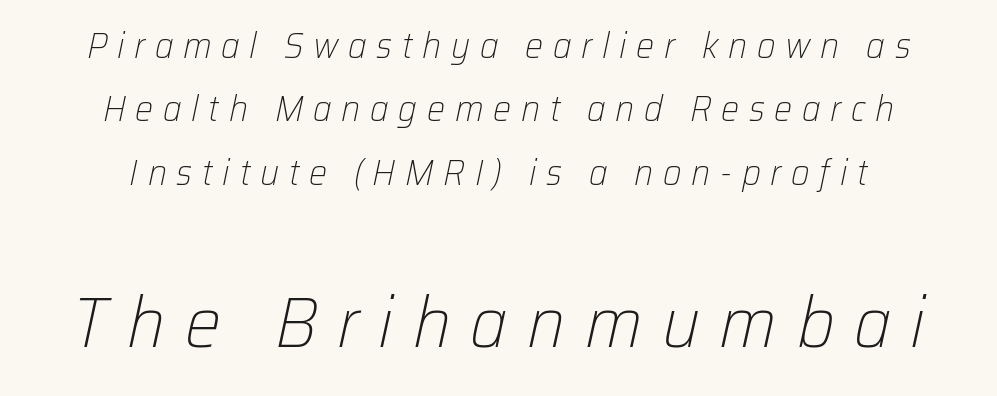
The image shows 72 px light type, italic (leaning right); set centered, line spacing 1.76x, unusually wide letter spacing (+0.27 em), not underlined; the second (bottom) block is 2.0x larger; low stroke contrast and a medium x-height.
